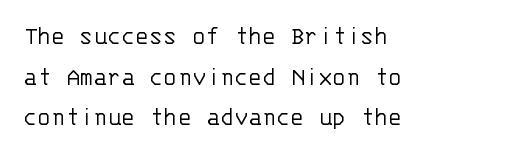
The image shows 26 px text type, upright; set left-aligned, normal line spacing (1.56x), normal letter spacing, not underlined.
